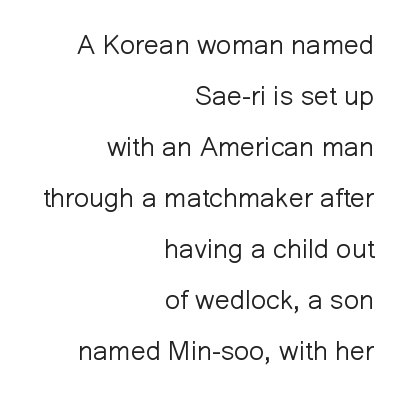
The image shows 27 px text type, upright; set right-aligned, line spacing 1.89x, normal letter spacing, not underlined.
